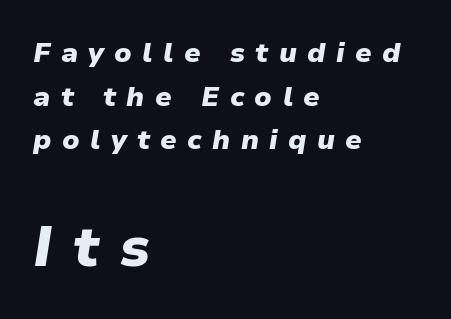
{"italic": "yes", "lean": "right", "slant_degrees": 9, "bold": "yes", "weight": "heavy", "width": "normal", "stroke_contrast": "low", "x_height": "medium", "monospaced": "no", "underline": "no", "align": "left", "line_spacing": "normal", "line_spacing_ratio": 1.56, "letter_spacing": "wide", "letter_spacing_em": 0.37, "larger_block": "second", "size_ratio": 2.0, "glyph_px": 56}
